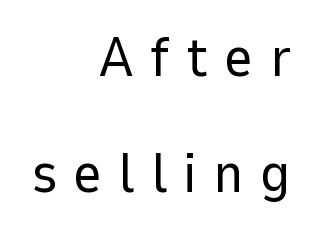
The image shows 56 px regular-weight sans-serif type, upright; set right-aligned, loose line spacing (2.07x), unusually wide letter spacing (+0.29 em), not underlined; low stroke contrast and a medium x-height.
